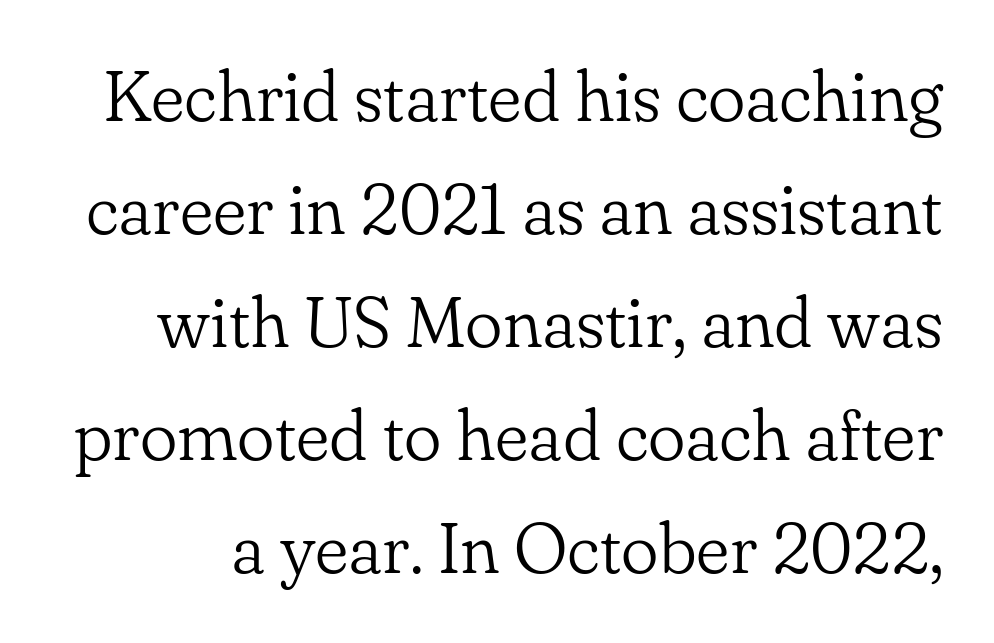
The glyphs in this specimen are seriffed. Stems here are at most as thick as an everyday book face. Notice how the stems are strictly vertical — no italics here. Letters rest on an invisible, unmarked baseline. The passage shown is typed in a proportional face where columns would drift.
